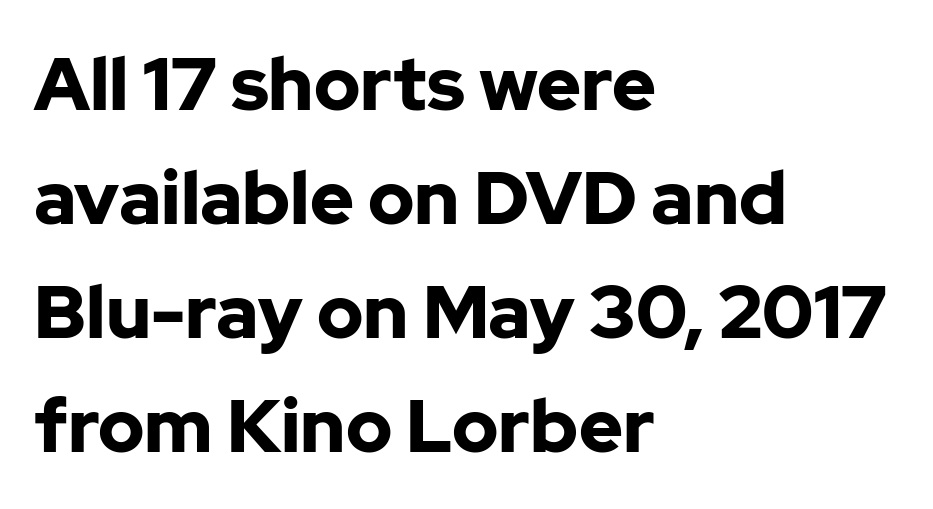
The image shows 74 px bold sans-serif type, upright; set left-aligned, normal line spacing (1.54x), normal letter spacing, not underlined; low stroke contrast and a medium x-height.
